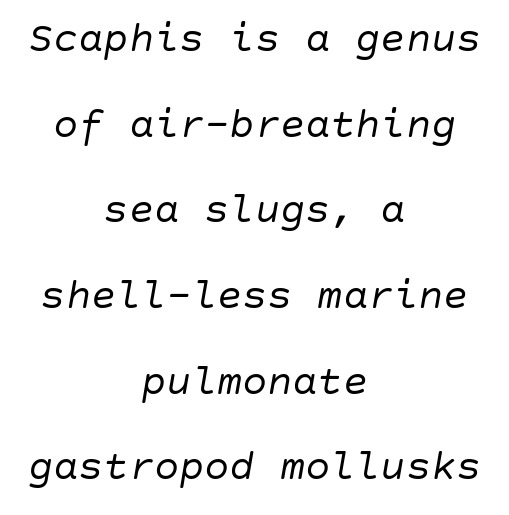
{"italic": "yes", "lean": "right", "slant_degrees": 10, "bold": "no", "weight": "regular", "width": "normal", "stroke_contrast": "low", "x_height": "large", "underline": "no", "align": "center", "line_spacing": "loose", "line_spacing_ratio": 2.04, "letter_spacing": "normal", "letter_spacing_em": 0.0, "glyph_px": 42}
